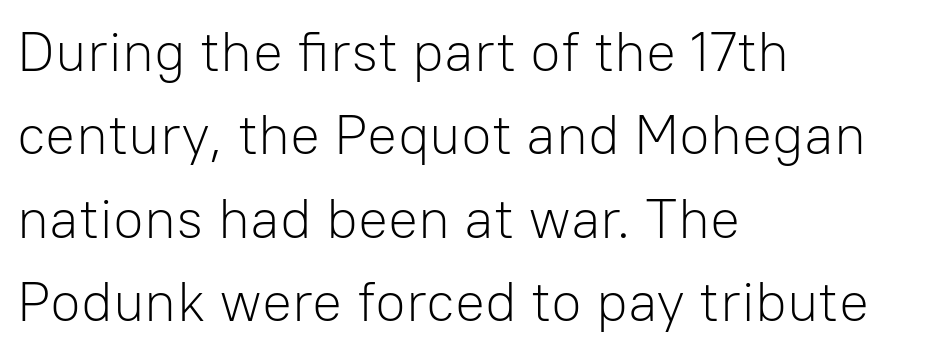
The image shows 56 px light sans-serif type, upright; set left-aligned, normal line spacing (1.49x), normal letter spacing, not underlined; low stroke contrast and a medium x-height.
